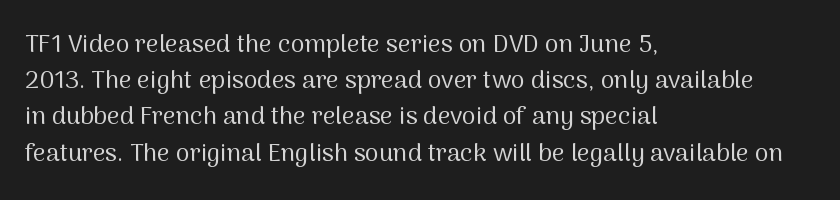
Q: Is the text bold? A: No.
Q: Is the text italic (slanted)? A: No, it is upright.
Q: Is the text underlined? A: No.
Q: How is the paragraph aligned? A: Left-aligned.
Q: Is the spacing between letters normal or unusually wide? A: Normal.
Q: Is the spacing between lines tight, normal or loose? A: Normal.
